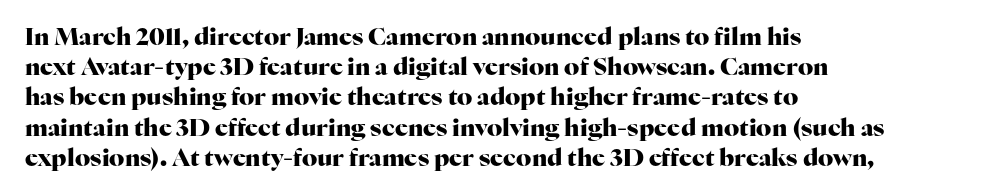
The ragged edge is on the right, which tells us the setting is flush left. The space beneath each line is pristine and unruled. This rendering leaves character spacing at its baseline value. The passage shown stacks its lines at a standard gap. Italic? Not at all — the glyphs are vertical. Emphasis by weight is at full strength: bold.
